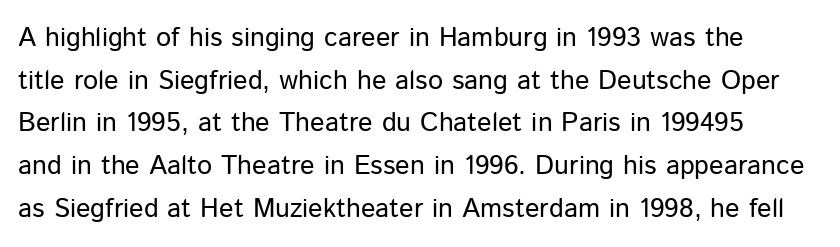
{"italic": "no", "bold": "no", "underline": "no", "line_spacing": "normal", "line_spacing_ratio": 1.58, "letter_spacing": "normal", "letter_spacing_em": 0.0, "glyph_px": 27}
